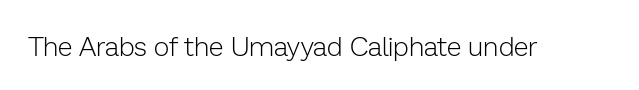
The image shows 27 px text type, upright; set normal letter spacing, not underlined.
